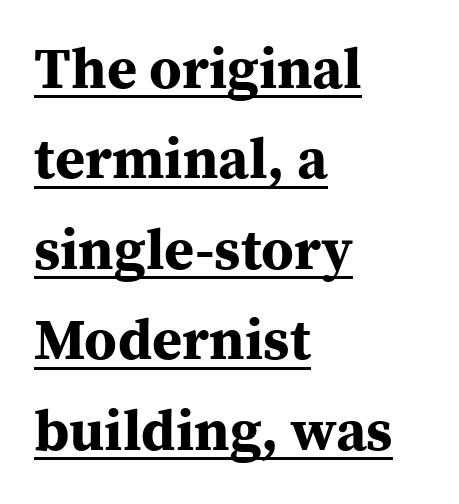
The image shows 58 px bold serif type, upright; set left-aligned, normal line spacing (1.56x), normal letter spacing, underlined; medium stroke contrast and a medium x-height.
